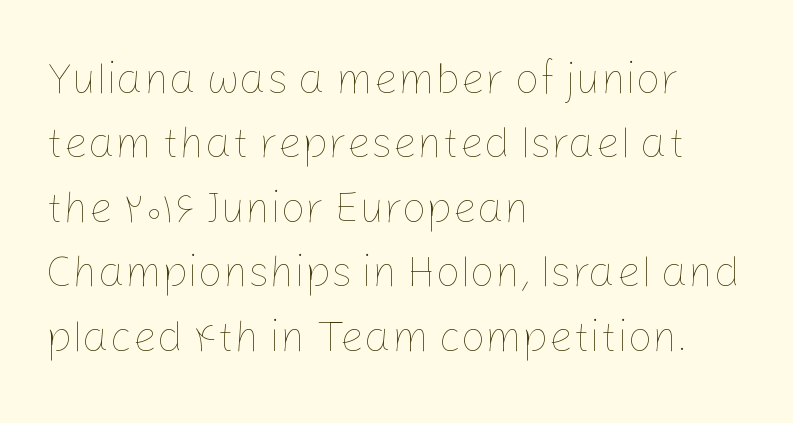
The typesetter chose a ragged-right arrangement here. Every character sits straight up, as roman type does. This sample uses plain, unmodified letter spacing. The specimen omits any rule beneath the text block's lines. Is this a fixed-width face? No — the glyphs have proportional, varying widths. Students, observe: this is what conventionally led text looks like.
